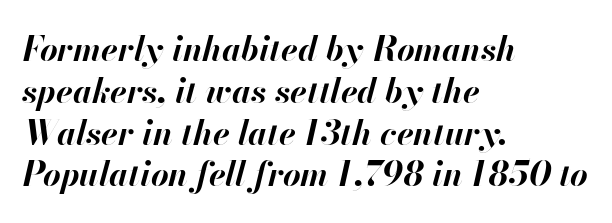
Q: Is the text bold? A: Yes.
Q: Is the text italic (slanted)? A: Yes, it leans right by about 13 degrees.
Q: Is the text underlined? A: No.
Q: How is the paragraph aligned? A: Left-aligned.
Q: Is the spacing between letters normal or unusually wide? A: Normal.
Q: Width (condensed, normal, or wide)? A: Normal.
Q: Stroke contrast? A: High.
Q: x-height? A: Small.
Q: Monospaced? A: No.
